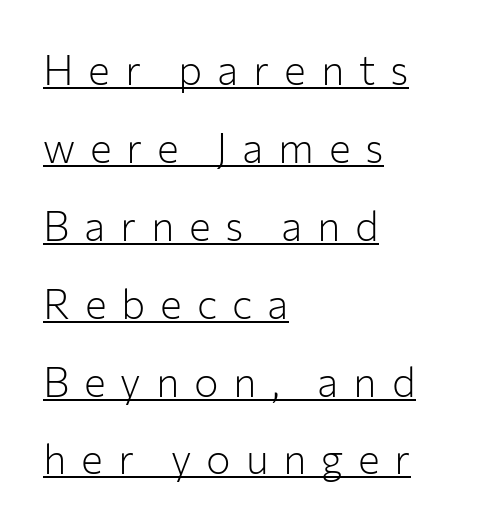
Like a heading marked for emphasis, these lines bear an underscore. This sample has the flowing, uneven cadence of proportional lettering. The lines in this sample share a left origin and differ only in where they stop. Designer's note — italics off, roman on. The designer went with a sans here, leaving each stem footless. The block of text is sparse from top to bottom, with ample space between rows.
